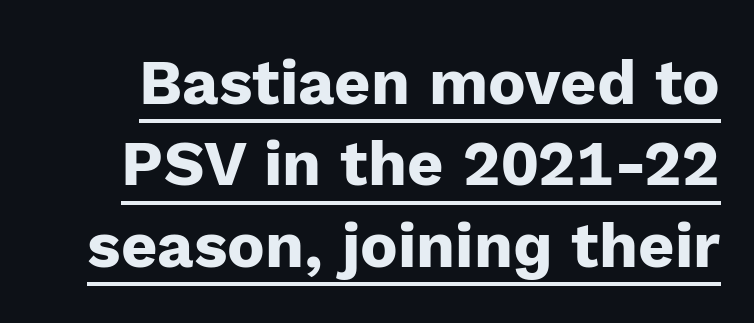
Q: Is the text bold? A: Yes.
Q: Is the text italic (slanted)? A: No, it is upright.
Q: Is the typeface a serif or a sans-serif typeface? A: Sans-serif.
Q: Is the text underlined? A: Yes.
Q: Is the spacing between letters normal or unusually wide? A: Normal.
Q: Is the spacing between lines tight, normal or loose? A: Normal.
Q: Width (condensed, normal, or wide)? A: Normal.
Q: Stroke contrast? A: Low.
Q: x-height? A: Medium.
Q: Monospaced? A: No.
